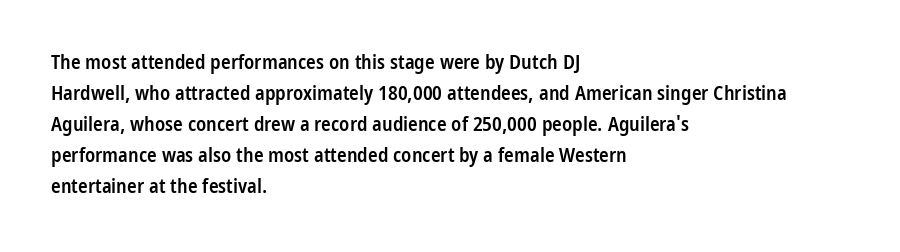
{"italic": "no", "bold": "semi", "underline": "no", "align": "left", "line_spacing": "normal", "line_spacing_ratio": 1.55, "letter_spacing": "normal", "letter_spacing_em": 0.0, "glyph_px": 20}
